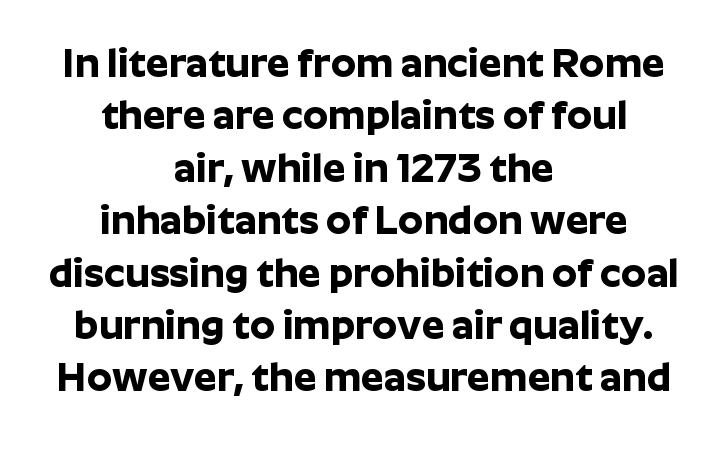
The image shows 40 px bold sans-serif type, upright; set centered, normal line spacing (1.31x), normal letter spacing, not underlined; low stroke contrast and a medium x-height.
